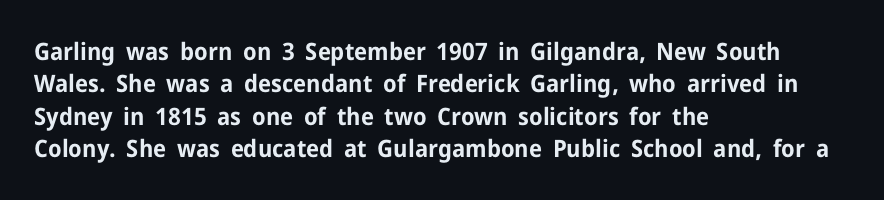
Whoever set this chose a conventional vertical rhythm. Emphasis by weight is at full strength: bold. The setting favours the left margin, as ordinary paragraphs usually do. Glance below the letters and you will spot only blank space. Rendered with straight, roman letterforms.
